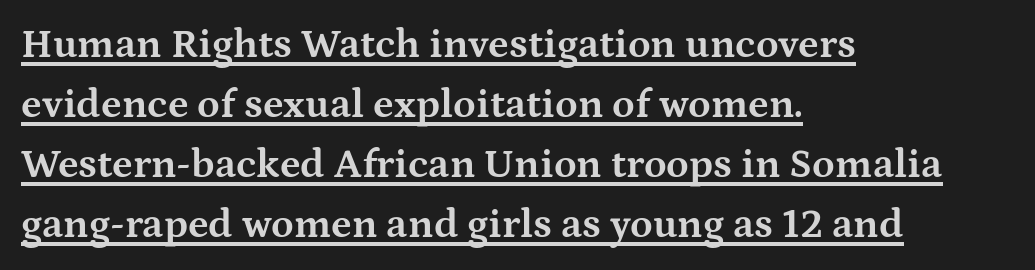
{"serif": "yes", "italic": "no", "bold": "yes", "weight": "bold", "width": "wide", "stroke_contrast": "medium", "x_height": "medium", "monospaced": "no", "underline": "yes", "align": "left", "line_spacing": "normal", "line_spacing_ratio": 1.46, "letter_spacing": "normal", "letter_spacing_em": 0.0, "glyph_px": 41}
